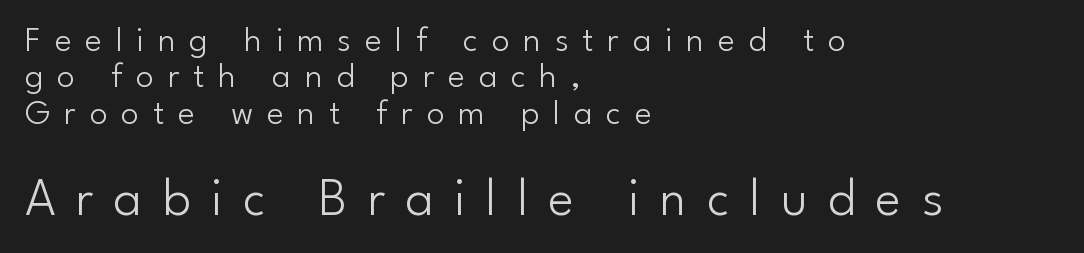
The image shows 54 px light sans-serif type, upright; set left-aligned, tight line spacing (1.01x), unusually wide letter spacing (+0.38 em), not underlined; the second (bottom) block is 1.5x larger; low stroke contrast and a small x-height.
